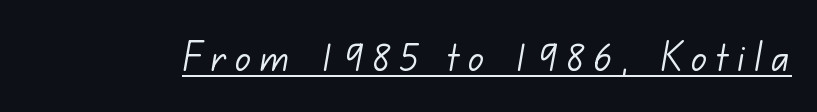
The image shows 47 px light sans-serif type; set unusually wide letter spacing (+0.2 em), underlined; low stroke contrast and a small x-height.
